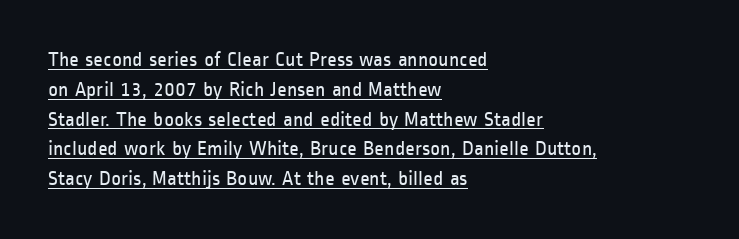
Q: Is the text bold? A: No.
Q: Is the text italic (slanted)? A: No, it is upright.
Q: Is the text underlined? A: Yes.
Q: How is the paragraph aligned? A: Left-aligned.
Q: Is the spacing between letters normal or unusually wide? A: Normal.
Q: Is the spacing between lines tight, normal or loose? A: Normal.
